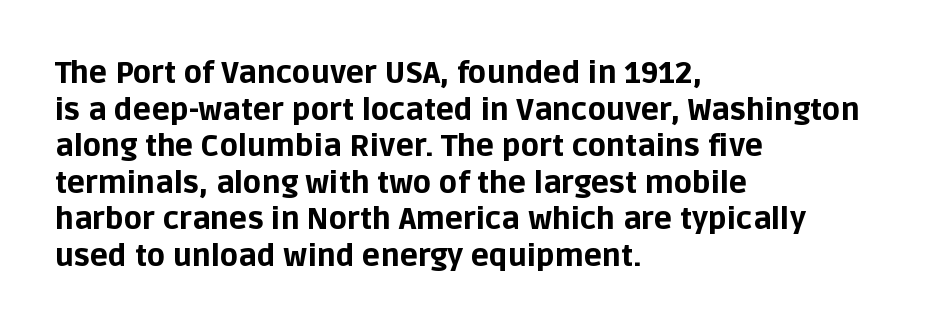
{"serif": "no", "italic": "no", "bold": "yes", "weight": "bold", "width": "normal", "stroke_contrast": "low", "x_height": "large", "monospaced": "no", "underline": "no", "align": "left", "line_spacing_ratio": 1.22, "letter_spacing": "normal", "letter_spacing_em": 0.0, "glyph_px": 30}
